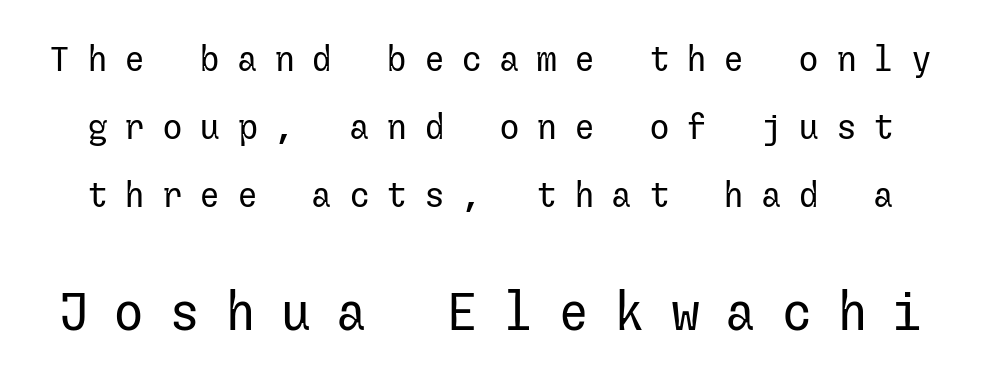
Q: Is the text bold? A: No.
Q: Is the text italic (slanted)? A: No, it is upright.
Q: Is the typeface a serif or a sans-serif typeface? A: Sans-serif.
Q: Is the text underlined? A: No.
Q: Is the spacing between letters normal or unusually wide? A: Unusually wide.
Q: Is the spacing between lines tight, normal or loose? A: Loose.
Q: Which block of text is set in a larger size, the first (top) or the second (bottom)? A: The second (bottom) one.
Q: Width (condensed, normal, or wide)? A: Normal.
Q: Stroke contrast? A: Low.
Q: x-height? A: Medium.
